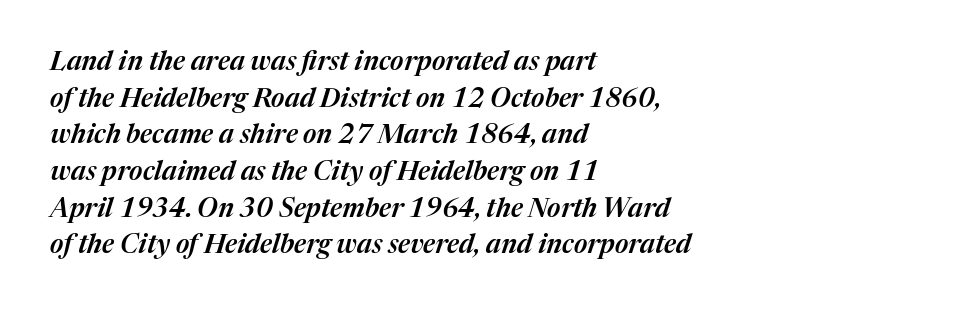
{"italic": "yes", "lean": "right", "slant_degrees": 17, "underline": "no", "align": "left", "line_spacing": "normal", "line_spacing_ratio": 1.41, "letter_spacing": "normal", "letter_spacing_em": 0.0, "glyph_px": 26}
